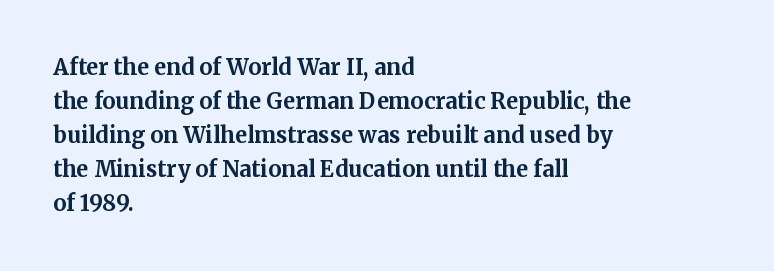
Underline: absent. Default kerning and tracking; the words read as compact shapes. Successive baselines arrive at the customary interval. You can tell it's not italic because the verticals are truly vertical. One-word summary of the alignment: left. These lines carry a lot of weight — the face is fully bold.
